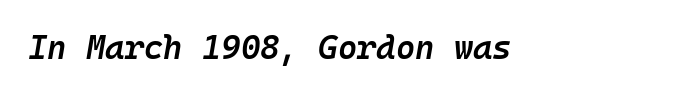
The image shows 33 px semibold type, italic (leaning right), monospaced; set normal letter spacing, not underlined; low stroke contrast and a medium x-height.
